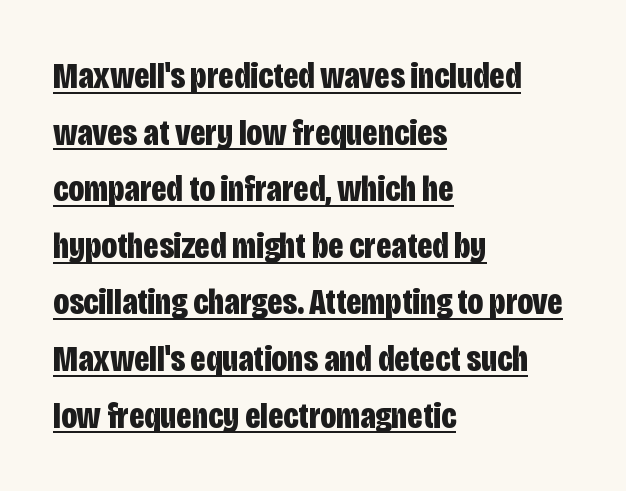
When letters stand straight like this, we call the style roman or upright. Is the letter spacing exaggerated? No — it looks like the ordinary default. Type style note: lacks serifs. Character widths vary here, with narrow letters taking less room than wide ones. The string is rendered with underlining switched on. The block of text has a typical density, with ordinary space between rows.
